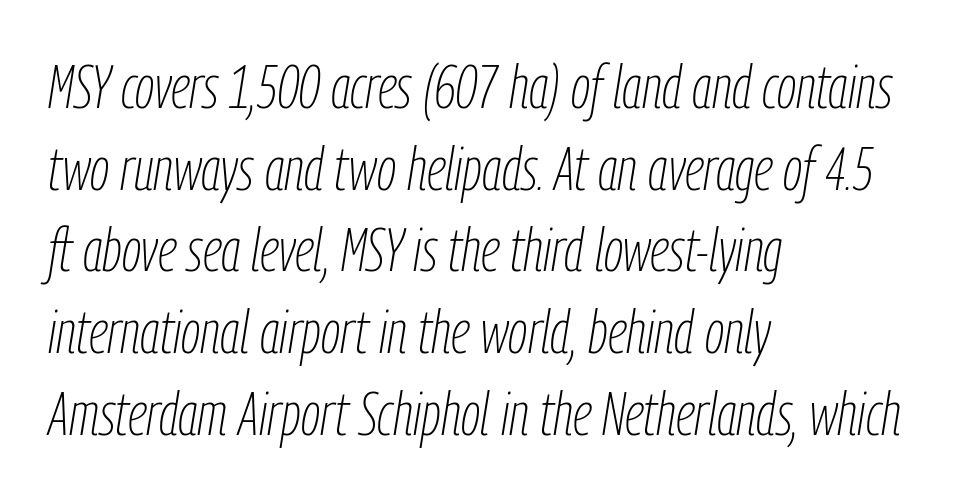
This sample has the flowing, uneven cadence of proportional lettering. The space between consecutive lines is moderate. The weight tops out at a normal text grade. Lines of text with bare space underneath.
